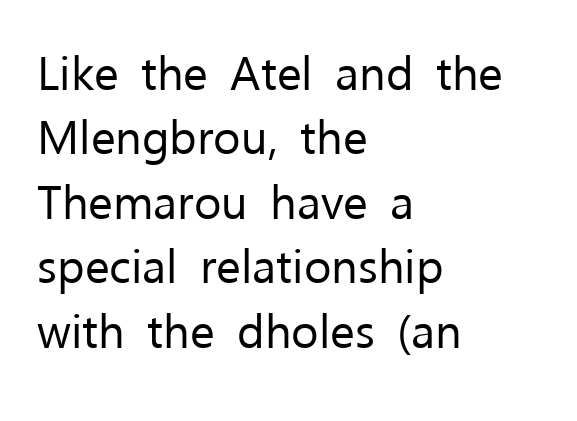
The image shows 47 px regular-weight sans-serif type, upright; set left-aligned, normal line spacing (1.37x), normal letter spacing, not underlined; low stroke contrast and a medium x-height.
